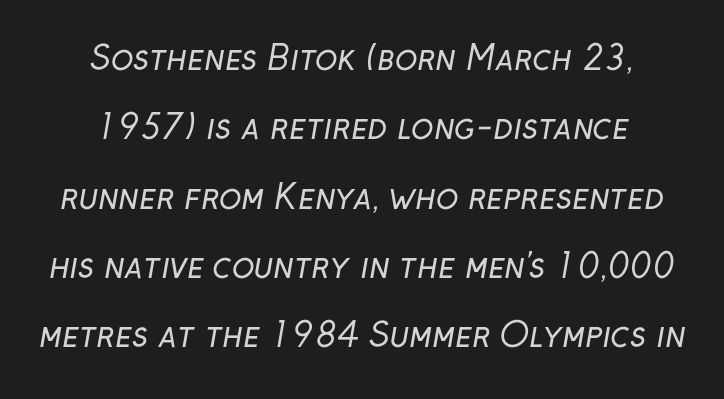
{"serif": "no", "bold": "no", "weight": "regular", "width": "normal", "stroke_contrast": "low", "x_height": "medium", "monospaced": "no", "underline": "no", "align": "center", "line_spacing": "loose", "line_spacing_ratio": 2.1, "letter_spacing": "normal", "letter_spacing_em": 0.0, "glyph_px": 33}
